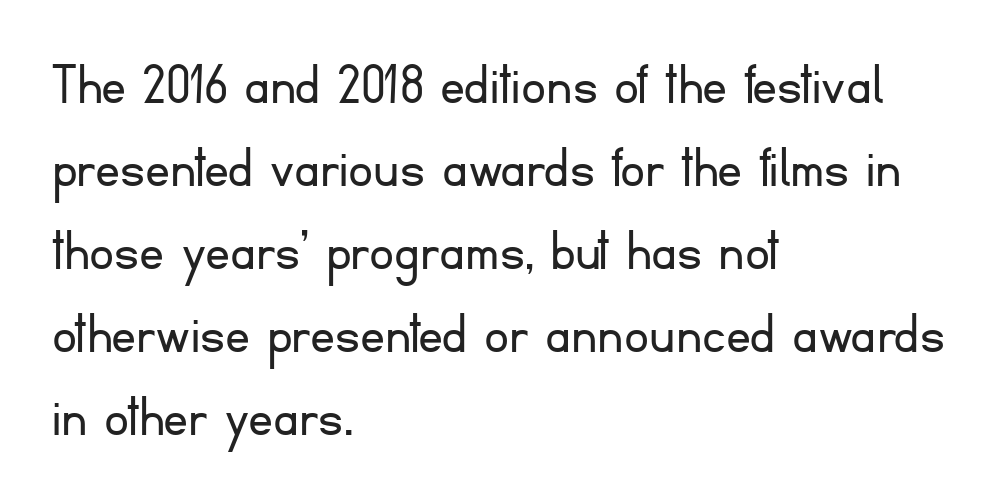
{"serif": "no", "italic": "no", "bold": "no", "weight": "light", "width": "normal", "stroke_contrast": "low", "x_height": "small", "monospaced": "no", "underline": "no", "align": "left", "line_spacing": "normal", "line_spacing_ratio": 1.34, "letter_spacing": "normal", "letter_spacing_em": 0.0, "glyph_px": 62}
